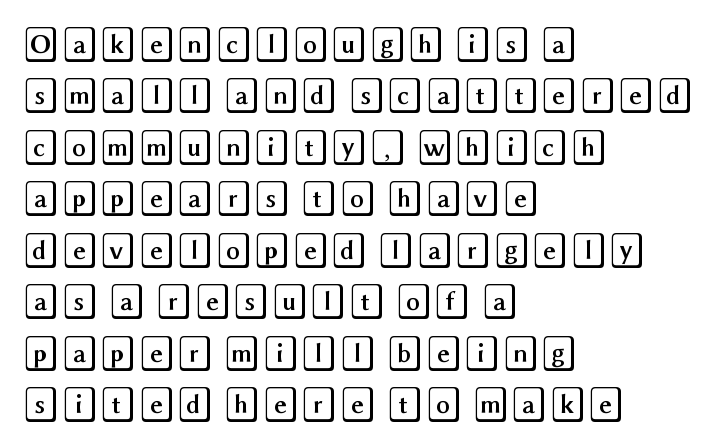
The image shows 35 px wide type, upright; set left-aligned, normal line spacing (1.47x), normal letter spacing, not underlined; a large x-height.
